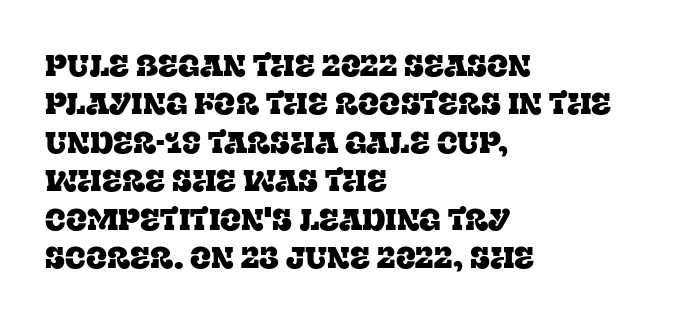
The letters advance in unequal steps, a hallmark of proportional type. Notice how the stems are strictly vertical — no italics here. The rendering shows small feet on the letterforms — a serif design. The compositor pushed each line to the left boundary.
